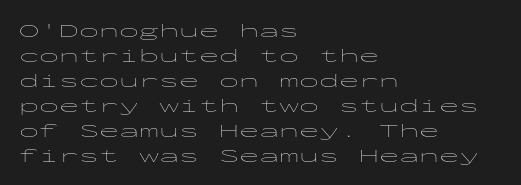
Underline: absent. These glyphs show unthickened strokes, regular width or finer. The leading is moderate, giving the passage an even texture. Upright lettering throughout.
